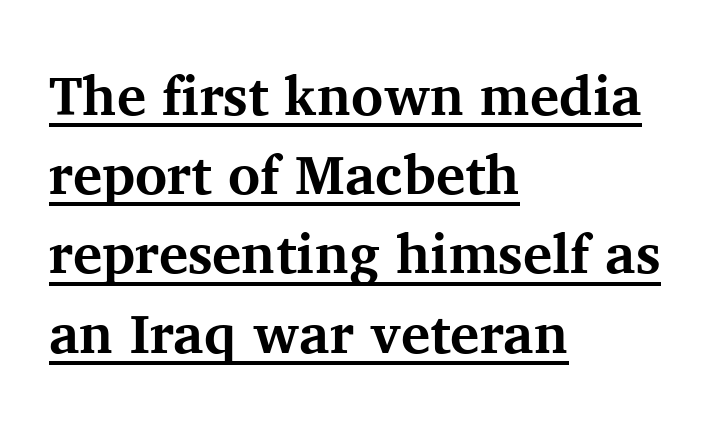
Q: Is the text bold? A: Yes.
Q: Is the text italic (slanted)? A: No, it is upright.
Q: Is the typeface a serif or a sans-serif typeface? A: Serif.
Q: Is the text underlined? A: Yes.
Q: How is the paragraph aligned? A: Left-aligned.
Q: Is the spacing between letters normal or unusually wide? A: Normal.
Q: Is the spacing between lines tight, normal or loose? A: Normal.
Q: Width (condensed, normal, or wide)? A: Normal.
Q: Stroke contrast? A: Medium.
Q: x-height? A: Medium.
Q: Monospaced? A: No.
